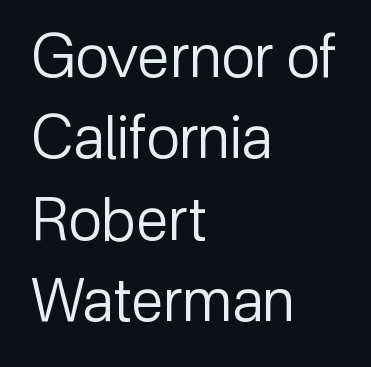
Q: Is the text bold? A: No.
Q: Is the text italic (slanted)? A: No, it is upright.
Q: Is the typeface a serif or a sans-serif typeface? A: Sans-serif.
Q: Is the text underlined? A: No.
Q: How is the paragraph aligned? A: Left-aligned.
Q: Is the spacing between letters normal or unusually wide? A: Normal.
Q: Is the spacing between lines tight, normal or loose? A: Normal.
Q: Width (condensed, normal, or wide)? A: Normal.
Q: Stroke contrast? A: Low.
Q: x-height? A: Medium.
Q: Monospaced? A: No.
